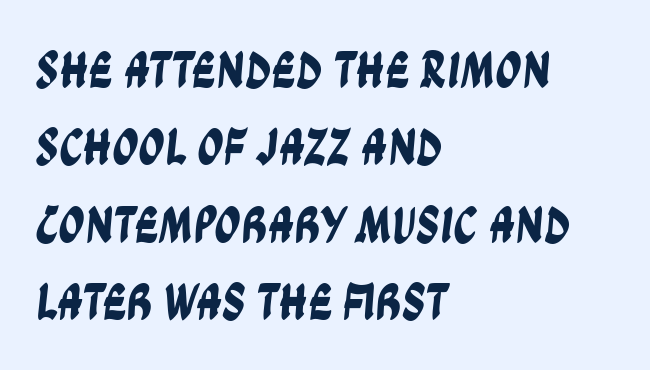
The font family rendered here belongs to the sans-serif group. Clear beneath every line of the passage. Does extra space separate the letters? No, they use regular spacing. Whoever set this chose a conventional vertical rhythm. Spacing verdict: proportional, widths tailored to each character.
